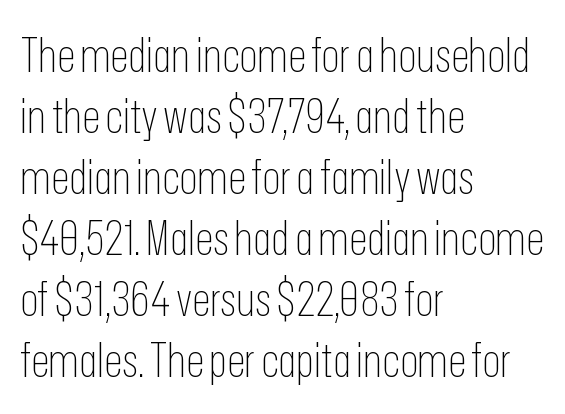
Do the characters align in a grid? No, the font is proportional. Letterform terminals end flat and unadorned throughout the passage. This sample uses an upright cut, with every glyph sitting square on the baseline. The face looks like a standard text weight, possibly lighter.
